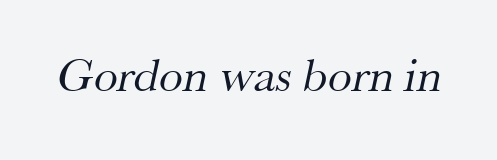
{"serif": "yes", "bold": "no", "weight": "regular", "width": "normal", "stroke_contrast": "medium", "x_height": "small", "monospaced": "no", "underline": "no", "letter_spacing": "normal", "letter_spacing_em": 0.0, "glyph_px": 48}
